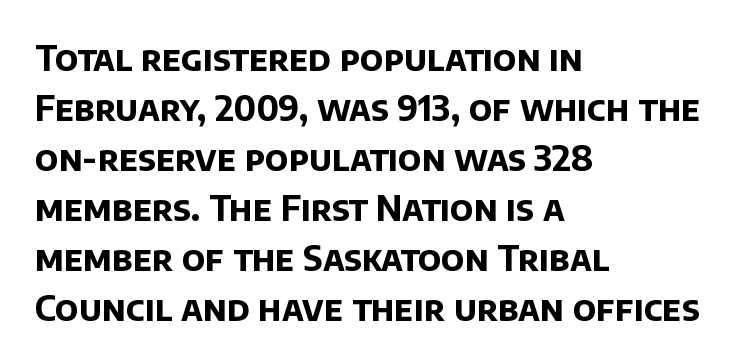
Q: Is the text bold? A: Yes.
Q: Is the typeface a serif or a sans-serif typeface? A: Sans-serif.
Q: Is the text underlined? A: No.
Q: How is the paragraph aligned? A: Left-aligned.
Q: Is the spacing between letters normal or unusually wide? A: Normal.
Q: Is the spacing between lines tight, normal or loose? A: Normal.
Q: Width (condensed, normal, or wide)? A: Normal.
Q: Stroke contrast? A: Low.
Q: x-height? A: Large.
Q: Monospaced? A: No.
